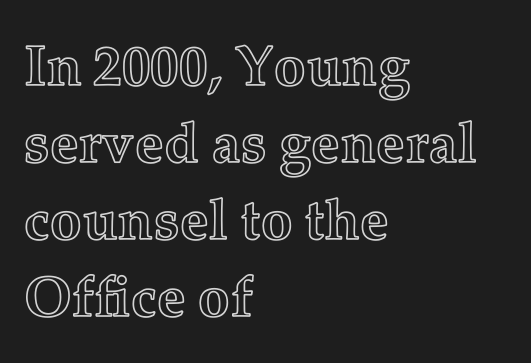
Q: Is the text italic (slanted)? A: No, it is upright.
Q: Is the text underlined? A: No.
Q: How is the paragraph aligned? A: Left-aligned.
Q: Is the spacing between letters normal or unusually wide? A: Normal.
Q: Is the spacing between lines tight, normal or loose? A: Normal.
Q: Width (condensed, normal, or wide)? A: Normal.
Q: x-height? A: Medium.
Q: Monospaced? A: No.
